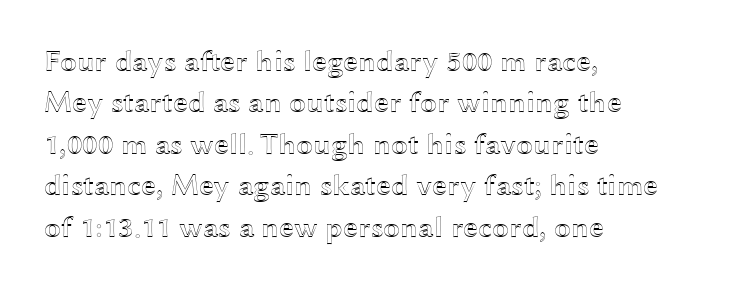
Q: Is the text italic (slanted)? A: No, it is upright.
Q: Is the text underlined? A: No.
Q: How is the paragraph aligned? A: Left-aligned.
Q: Is the spacing between letters normal or unusually wide? A: Normal.
Q: Is the spacing between lines tight, normal or loose? A: Normal.
Q: Width (condensed, normal, or wide)? A: Wide.
Q: x-height? A: Medium.
Q: Monospaced? A: No.
